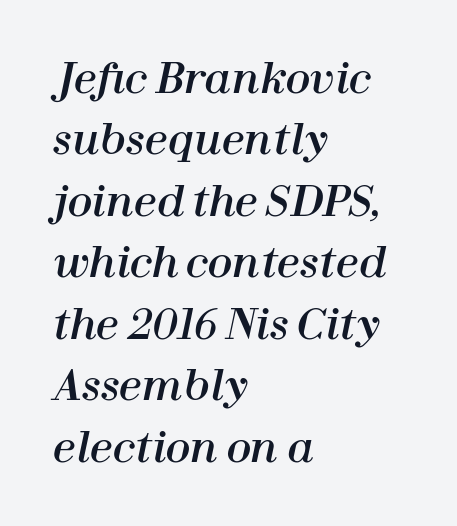
The image shows 41 px text type, italic (leaning right); set left-aligned, normal line spacing (1.5x), normal letter spacing, not underlined; high stroke contrast and a medium x-height.
